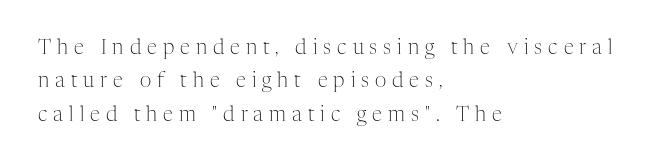
The image shows 20 px text type, upright; set left-aligned, normal line spacing (1.67x), unusually wide letter spacing (+0.3 em), not underlined.
